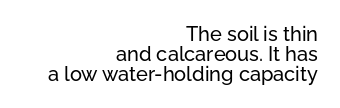
The image shows 20 px text type, upright; set right-aligned, tight line spacing (1.0x), normal letter spacing, not underlined.
